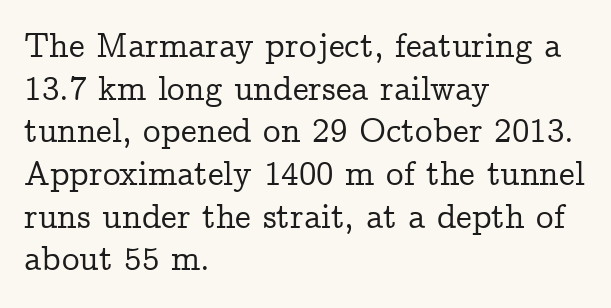
Q: Is the text italic (slanted)? A: No, it is upright.
Q: Is the typeface a serif or a sans-serif typeface? A: Serif.
Q: Is the text underlined? A: No.
Q: How is the paragraph aligned? A: Left-aligned.
Q: Is the spacing between letters normal or unusually wide? A: Normal.
Q: Width (condensed, normal, or wide)? A: Normal.
Q: Stroke contrast? A: Low.
Q: x-height? A: Medium.
Q: Monospaced? A: No.
